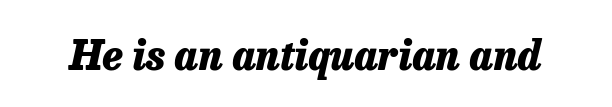
Varying glyph widths throughout — classic text-font behaviour. Set as a true bold cut, around the 700 mark. The lettering tilts uniformly, giving the passage an italic look. The zone under the glyphs is completely vacant. The rendering keeps characters at their native spacing.
